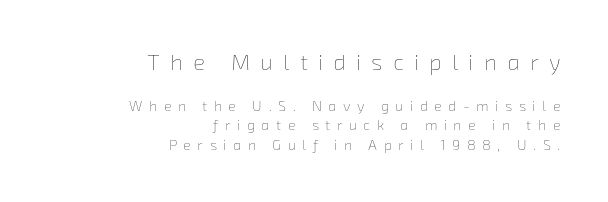
Q: Is the text bold? A: No.
Q: Is the text underlined? A: No.
Q: How is the paragraph aligned? A: Right-aligned.
Q: Is the spacing between letters normal or unusually wide? A: Unusually wide.
Q: Is the spacing between lines tight, normal or loose? A: Normal.
Q: Which block of text is set in a larger size, the first (top) or the second (bottom)? A: The first (top) one.
